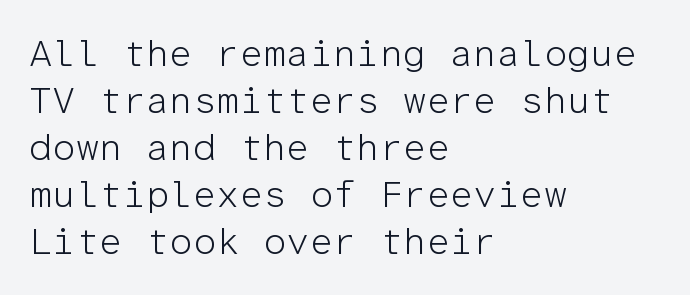
{"serif": "no", "italic": "no", "bold": "no", "weight": "light", "width": "normal", "stroke_contrast": "low", "x_height": "medium", "monospaced": "yes", "underline": "no", "align": "left", "line_spacing": "normal", "line_spacing_ratio": 1.27, "letter_spacing": "normal", "letter_spacing_em": 0.0, "glyph_px": 37}
